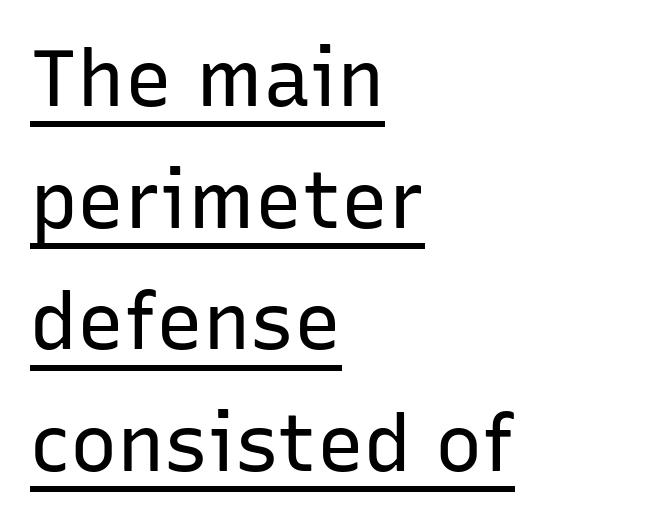
Q: Is the text bold? A: No.
Q: Is the text italic (slanted)? A: No, it is upright.
Q: Is the typeface a serif or a sans-serif typeface? A: Sans-serif.
Q: Is the text underlined? A: Yes.
Q: How is the paragraph aligned? A: Left-aligned.
Q: Is the spacing between letters normal or unusually wide? A: Normal.
Q: Is the spacing between lines tight, normal or loose? A: Normal.
Q: Width (condensed, normal, or wide)? A: Normal.
Q: Stroke contrast? A: Low.
Q: x-height? A: Medium.
Q: Monospaced? A: No.
